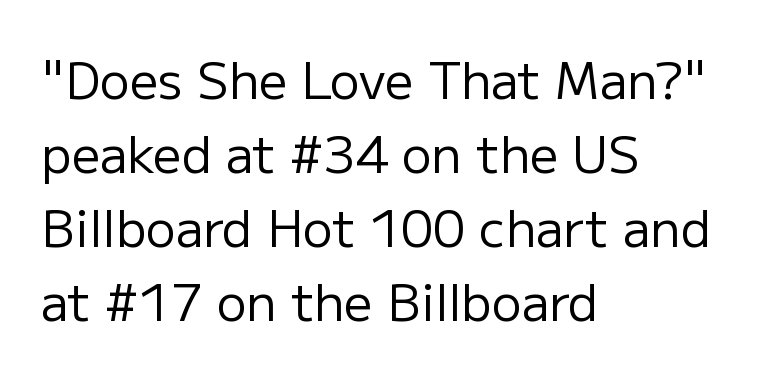
The image shows 50 px regular-weight sans-serif type, upright; set left-aligned, normal line spacing (1.48x), normal letter spacing, not underlined; low stroke contrast and a medium x-height.
